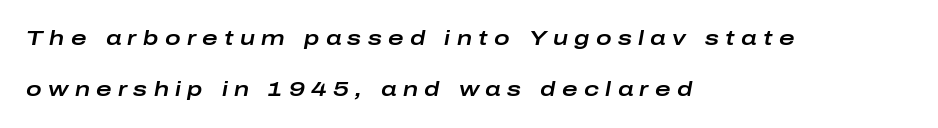
Q: Is the text italic (slanted)? A: Yes, it leans right by about 10 degrees.
Q: Is the text underlined? A: No.
Q: How is the paragraph aligned? A: Left-aligned.
Q: Is the spacing between letters normal or unusually wide? A: Unusually wide.
Q: Is the spacing between lines tight, normal or loose? A: Loose.
